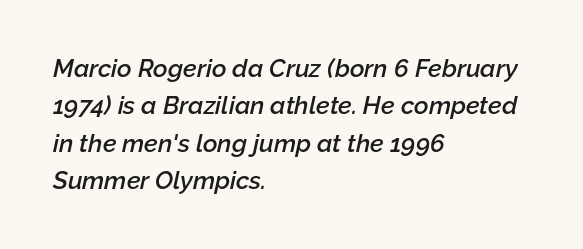
{"italic": "yes", "lean": "right", "slant_degrees": 12, "bold": "semi", "underline": "no", "align": "left", "line_spacing": "normal", "line_spacing_ratio": 1.5, "letter_spacing": "normal", "letter_spacing_em": 0.0, "glyph_px": 25}
